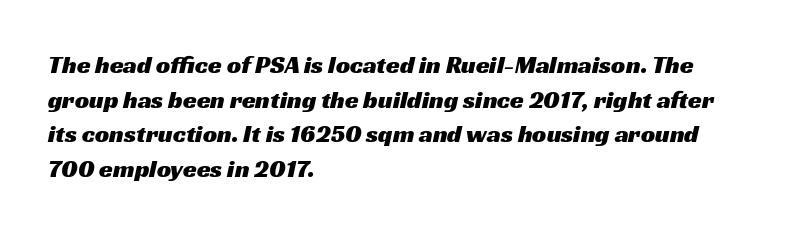
{"underline": "no", "align": "left", "line_spacing": "normal", "line_spacing_ratio": 1.39, "letter_spacing": "normal", "letter_spacing_em": 0.0, "glyph_px": 25}
